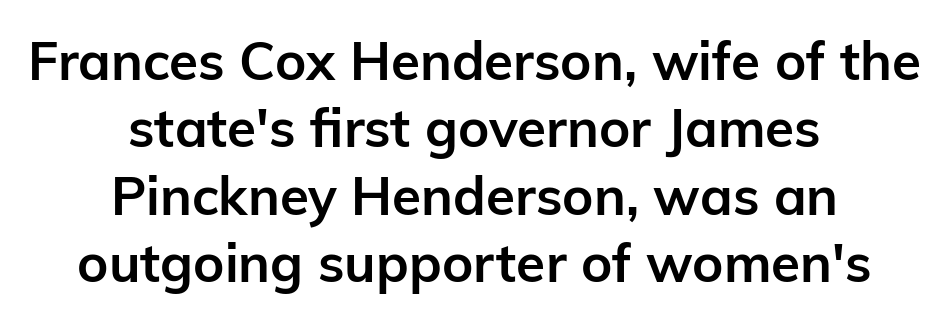
The glyphs in this specimen are sans serif. Standard letterfit; no display-style spreading of the glyphs. The face used here is proportionally spaced, like ordinary book or web type. These words are printed bold, with thick strokes throughout.
